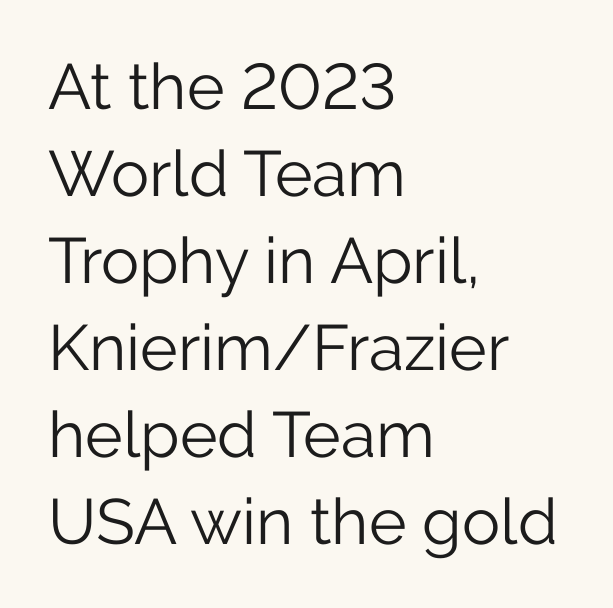
Q: Is the text bold? A: No.
Q: Is the text italic (slanted)? A: No, it is upright.
Q: Is the typeface a serif or a sans-serif typeface? A: Sans-serif.
Q: Is the text underlined? A: No.
Q: How is the paragraph aligned? A: Left-aligned.
Q: Is the spacing between letters normal or unusually wide? A: Normal.
Q: Is the spacing between lines tight, normal or loose? A: Normal.
Q: Width (condensed, normal, or wide)? A: Normal.
Q: Stroke contrast? A: Low.
Q: x-height? A: Medium.
Q: Monospaced? A: No.
